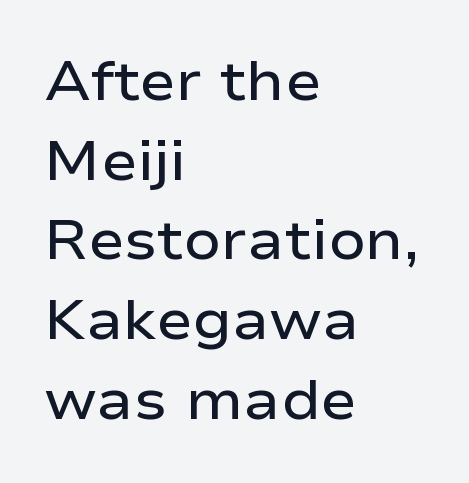
{"serif": "no", "italic": "no", "bold": "semi", "weight": "semibold", "width": "wide", "stroke_contrast": "low", "x_height": "medium", "monospaced": "no", "underline": "no", "align": "left", "line_spacing": "normal", "line_spacing_ratio": 1.45, "letter_spacing": "normal", "letter_spacing_em": 0.0, "glyph_px": 55}
